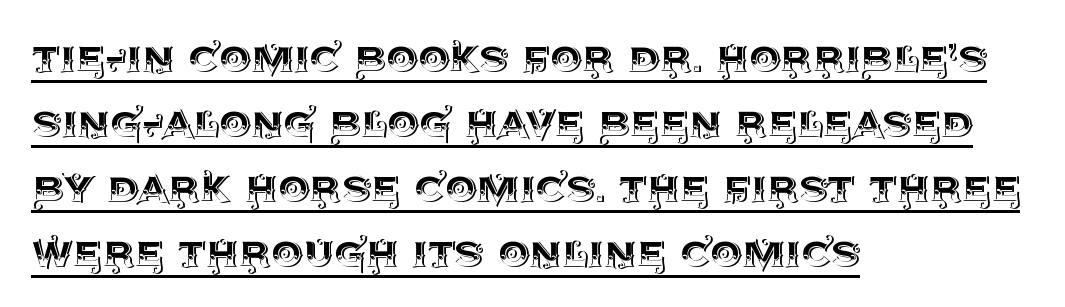
Characters follow at the spacing the type designer built in. The letters advance in unequal steps, a hallmark of proportional type. This sample uses an upright cut, with every glyph sitting square on the baseline. Leftover space on each line is placed entirely after the last word. In designer terms, the underline attribute is active on this setting. In terms of leading, this rendering sits right in the middle.
